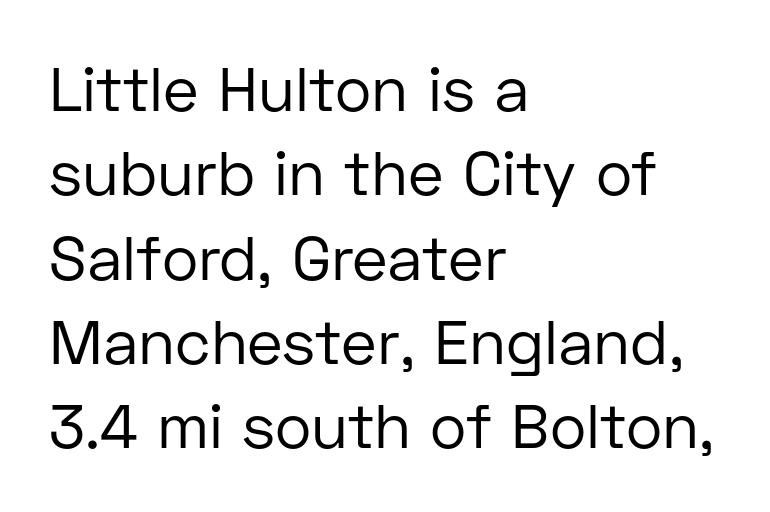
{"serif": "no", "italic": "no", "bold": "no", "weight": "regular", "width": "normal", "stroke_contrast": "low", "x_height": "medium", "monospaced": "no", "underline": "no", "align": "left", "line_spacing": "normal", "line_spacing_ratio": 1.36, "letter_spacing": "normal", "letter_spacing_em": 0.0, "glyph_px": 62}
